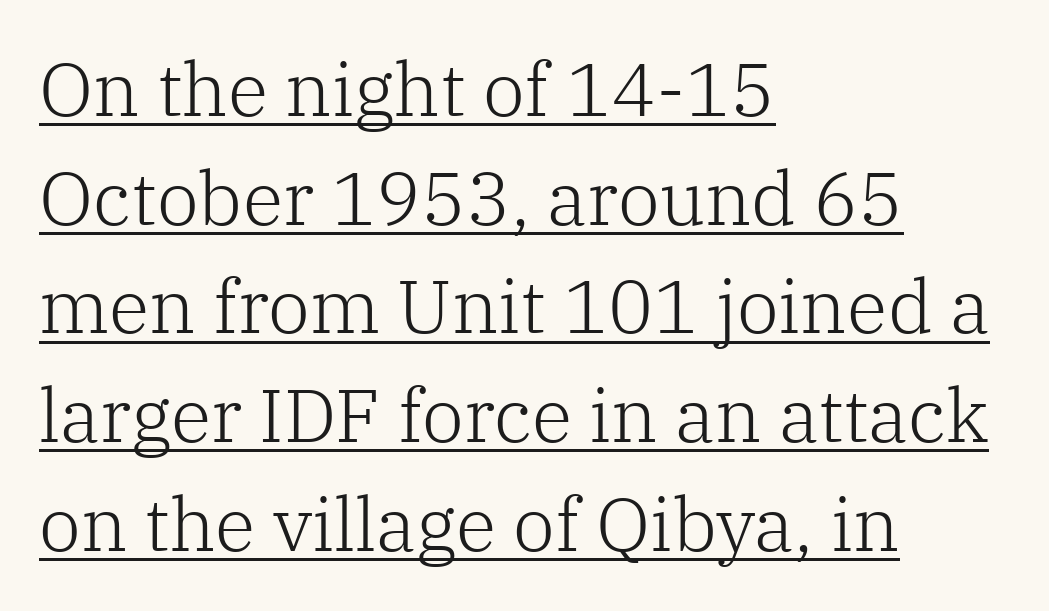
Q: Is the text bold? A: No.
Q: Is the text italic (slanted)? A: No, it is upright.
Q: Is the typeface a serif or a sans-serif typeface? A: Serif.
Q: Is the text underlined? A: Yes.
Q: How is the paragraph aligned? A: Left-aligned.
Q: Is the spacing between letters normal or unusually wide? A: Normal.
Q: Is the spacing between lines tight, normal or loose? A: Normal.
Q: Width (condensed, normal, or wide)? A: Normal.
Q: Stroke contrast? A: Low.
Q: x-height? A: Medium.
Q: Monospaced? A: No.
